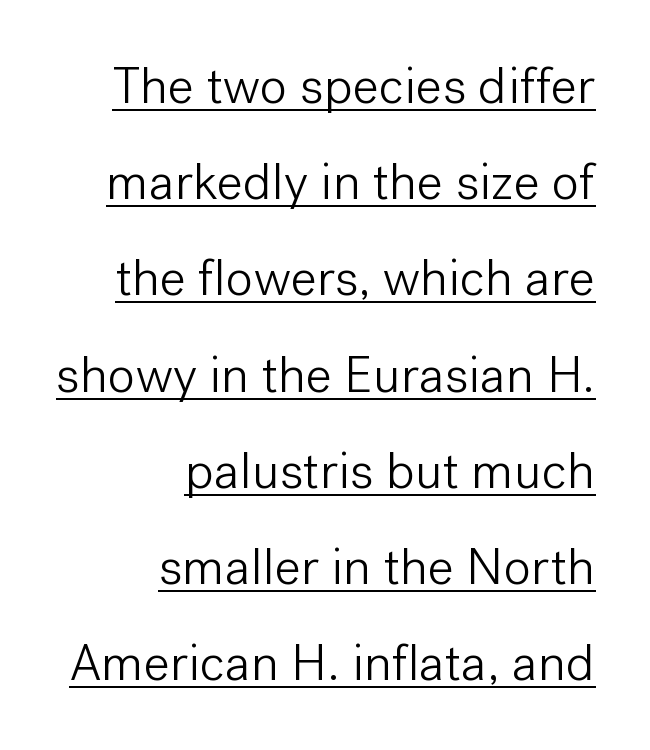
Q: Is the text bold? A: No.
Q: Is the text italic (slanted)? A: No, it is upright.
Q: Is the typeface a serif or a sans-serif typeface? A: Sans-serif.
Q: Is the text underlined? A: Yes.
Q: How is the paragraph aligned? A: Right-aligned.
Q: Is the spacing between letters normal or unusually wide? A: Normal.
Q: Width (condensed, normal, or wide)? A: Normal.
Q: Stroke contrast? A: Low.
Q: x-height? A: Medium.
Q: Monospaced? A: No.
